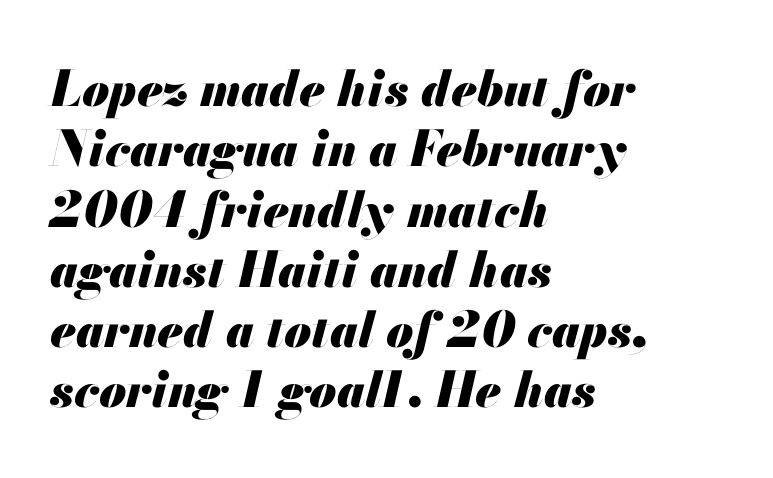
The image shows 49 px heavy type, italic (leaning right); set left-aligned, line spacing 1.23x, normal letter spacing, not underlined; medium stroke contrast and a small x-height.
